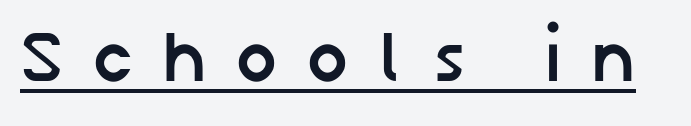
Q: Is the text bold? A: Yes.
Q: Is the text italic (slanted)? A: No, it is upright.
Q: Is the typeface a serif or a sans-serif typeface? A: Sans-serif.
Q: Is the text underlined? A: Yes.
Q: Is the spacing between letters normal or unusually wide? A: Unusually wide.
Q: Width (condensed, normal, or wide)? A: Normal.
Q: Stroke contrast? A: Low.
Q: x-height? A: Medium.
Q: Monospaced? A: No.
